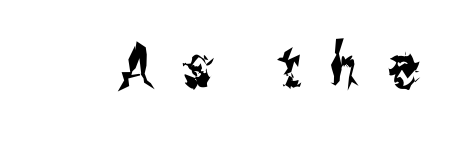
The image shows 60 px condensed sans-serif type, upright; set unusually wide letter spacing (+0.47 em), not underlined; medium stroke contrast and a medium x-height.
